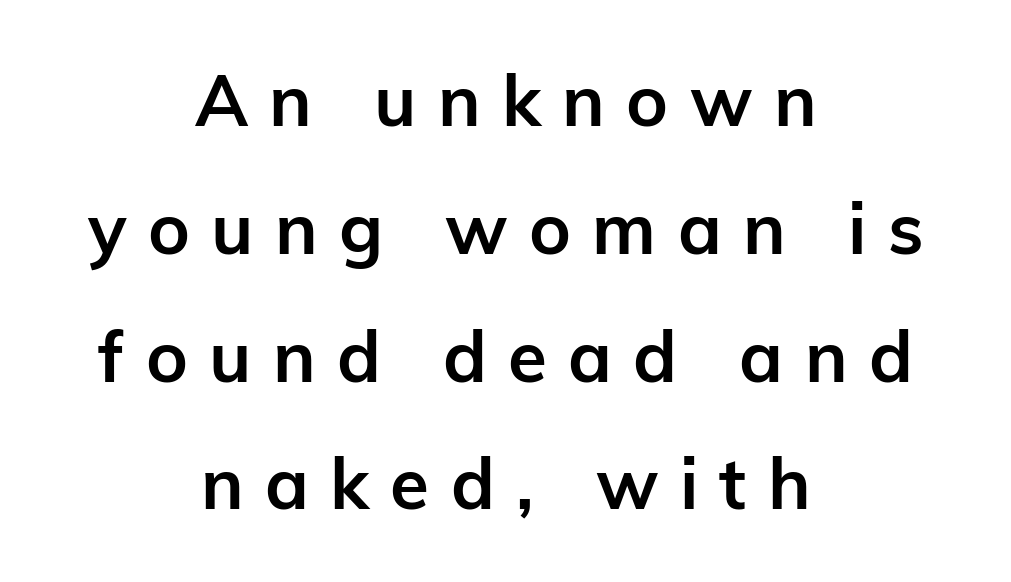
Q: Is the text bold? A: Yes.
Q: Is the text italic (slanted)? A: No, it is upright.
Q: Is the typeface a serif or a sans-serif typeface? A: Sans-serif.
Q: Is the text underlined? A: No.
Q: How is the paragraph aligned? A: Centered.
Q: Is the spacing between letters normal or unusually wide? A: Unusually wide.
Q: Width (condensed, normal, or wide)? A: Normal.
Q: Stroke contrast? A: Low.
Q: x-height? A: Medium.
Q: Monospaced? A: No.
